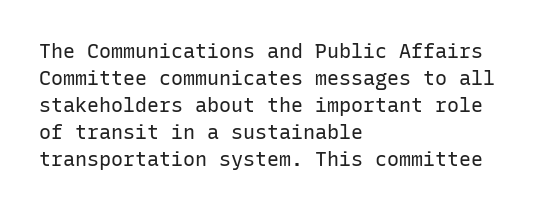
Q: Is the text bold? A: No.
Q: Is the text italic (slanted)? A: No, it is upright.
Q: Is the text underlined? A: No.
Q: How is the paragraph aligned? A: Left-aligned.
Q: Is the spacing between letters normal or unusually wide? A: Normal.
Q: Is the spacing between lines tight, normal or loose? A: Normal.
